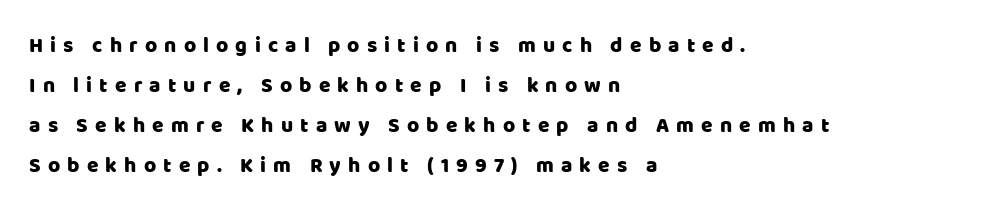
Q: Is the text italic (slanted)? A: No, it is upright.
Q: Is the text underlined? A: No.
Q: How is the paragraph aligned? A: Left-aligned.
Q: Is the spacing between letters normal or unusually wide? A: Unusually wide.
Q: Is the spacing between lines tight, normal or loose? A: Loose.
